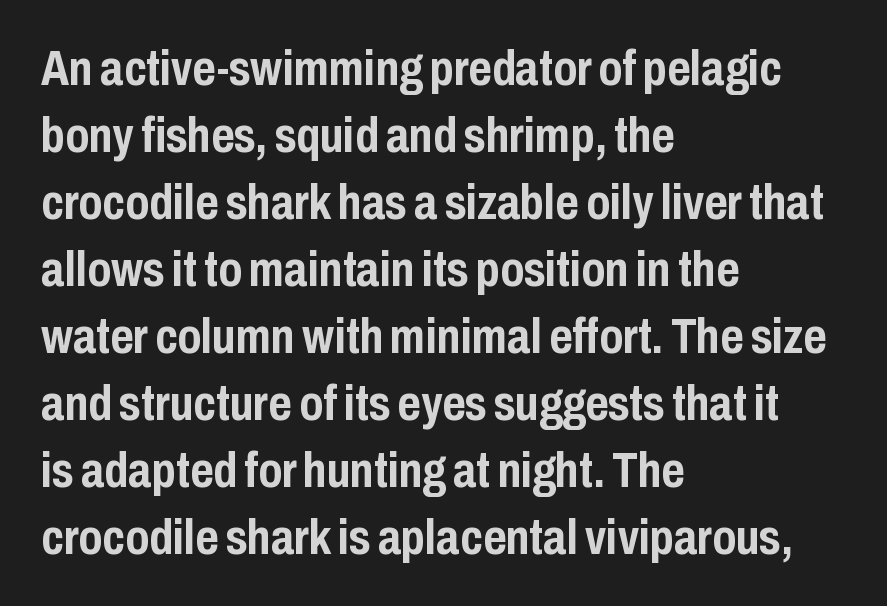
Q: Is the text bold? A: Yes.
Q: Is the text italic (slanted)? A: No, it is upright.
Q: Is the typeface a serif or a sans-serif typeface? A: Sans-serif.
Q: Is the text underlined? A: No.
Q: How is the paragraph aligned? A: Left-aligned.
Q: Is the spacing between letters normal or unusually wide? A: Normal.
Q: Is the spacing between lines tight, normal or loose? A: Normal.
Q: Width (condensed, normal, or wide)? A: Condensed.
Q: Stroke contrast? A: Low.
Q: x-height? A: Medium.
Q: Monospaced? A: No.
